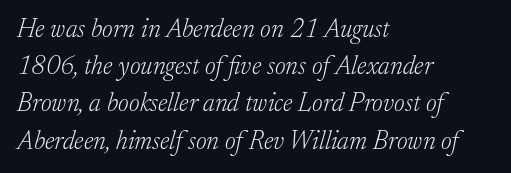
{"italic": "yes", "lean": "right", "slant_degrees": 17, "bold": "no", "underline": "no", "align": "left", "line_spacing": "normal", "line_spacing_ratio": 1.43, "letter_spacing": "normal", "letter_spacing_em": 0.0, "glyph_px": 26}
